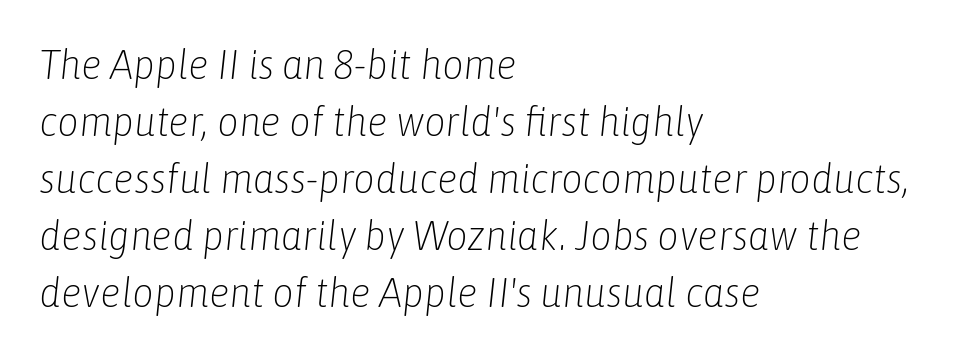
{"italic": "yes", "lean": "right", "slant_degrees": 6, "bold": "no", "weight": "light", "width": "condensed", "stroke_contrast": "low", "x_height": "medium", "monospaced": "no", "underline": "no", "align": "left", "line_spacing": "normal", "line_spacing_ratio": 1.36, "letter_spacing": "normal", "letter_spacing_em": 0.0, "glyph_px": 42}
